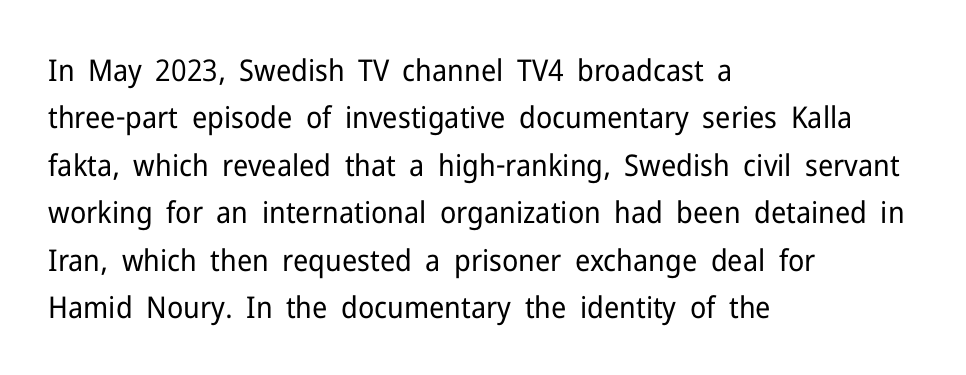
Q: Is the text bold? A: No.
Q: Is the text italic (slanted)? A: No, it is upright.
Q: Is the typeface a serif or a sans-serif typeface? A: Sans-serif.
Q: Is the text underlined? A: No.
Q: How is the paragraph aligned? A: Left-aligned.
Q: Is the spacing between letters normal or unusually wide? A: Normal.
Q: Is the spacing between lines tight, normal or loose? A: Normal.
Q: Width (condensed, normal, or wide)? A: Normal.
Q: Stroke contrast? A: Low.
Q: x-height? A: Medium.
Q: Monospaced? A: No.
